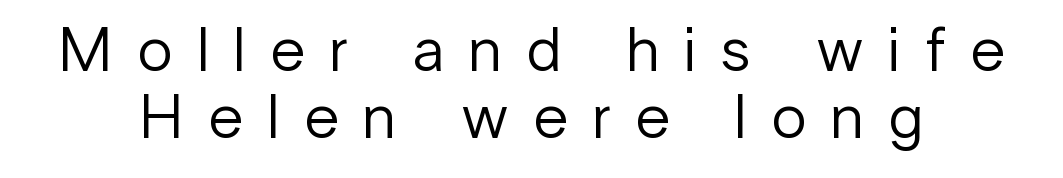
Q: Is the text bold? A: No.
Q: Is the text italic (slanted)? A: No, it is upright.
Q: Is the typeface a serif or a sans-serif typeface? A: Sans-serif.
Q: Is the text underlined? A: No.
Q: How is the paragraph aligned? A: Centered.
Q: Is the spacing between letters normal or unusually wide? A: Unusually wide.
Q: Is the spacing between lines tight, normal or loose? A: Tight.
Q: Width (condensed, normal, or wide)? A: Normal.
Q: Stroke contrast? A: Low.
Q: x-height? A: Medium.
Q: Monospaced? A: No.
